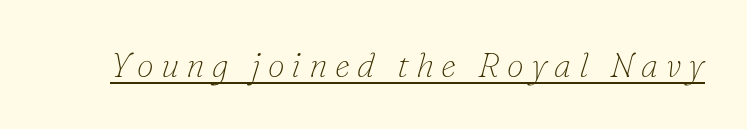
{"serif": "yes", "italic": "yes", "lean": "right", "slant_degrees": 16, "bold": "no", "weight": "thin", "width": "normal", "stroke_contrast": "low", "x_height": "small", "monospaced": "no", "underline": "yes", "letter_spacing": "wide", "letter_spacing_em": 0.22, "glyph_px": 34}
